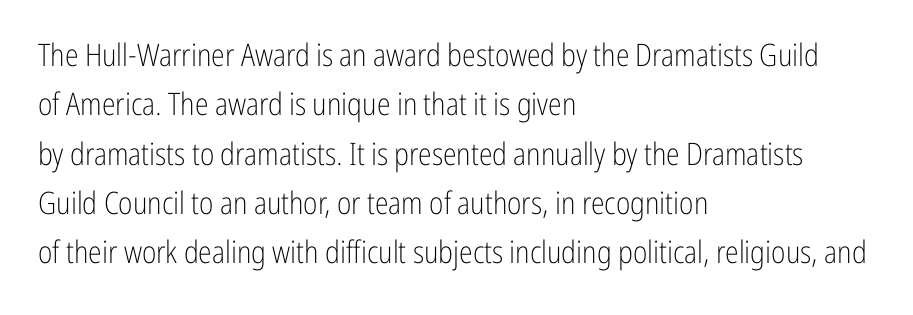
{"serif": "no", "italic": "no", "bold": "no", "weight": "light", "width": "condensed", "stroke_contrast": "low", "x_height": "medium", "monospaced": "no", "underline": "no", "align": "left", "line_spacing": "normal", "line_spacing_ratio": 1.59, "letter_spacing": "normal", "letter_spacing_em": 0.0, "glyph_px": 31}
